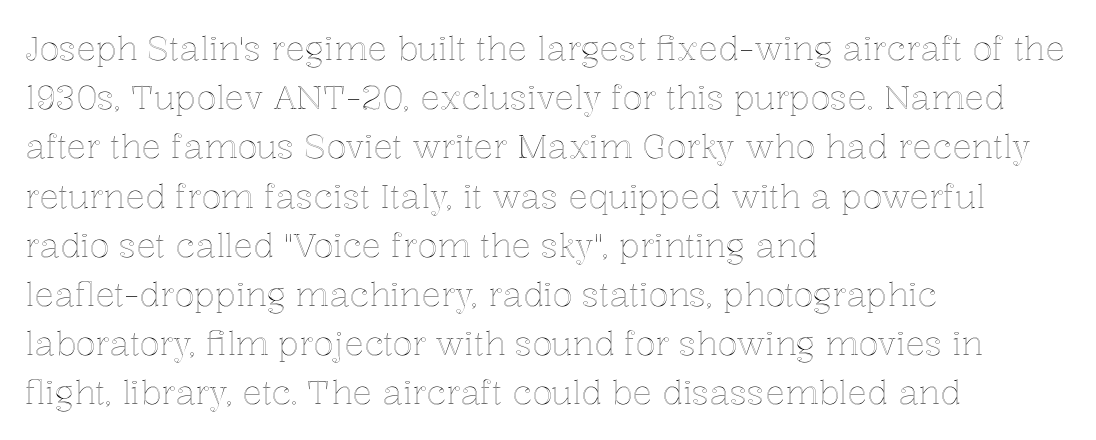
The line texture is even and compact thanks to regular tracking. These lines are rendered in a variable-pitch font. The letters stand upright; this is a roman face. The setting favours the left margin, as ordinary paragraphs usually do.
